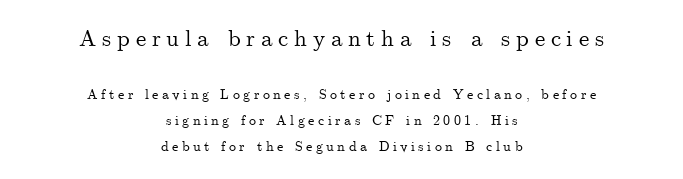
Type size steps down from the first block to the second. Here the glyphs are tracked loosely, breaking word shapes into spaced letters. Centered paragraph, ragged on both sides. When letters stand straight like this, we call the style roman or upright. The foot of each line stays bare and open.
